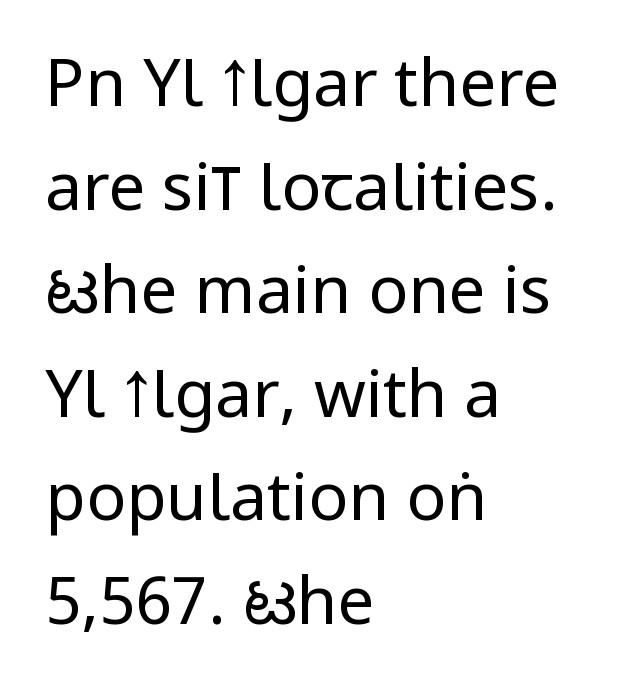
Q: Is the text bold? A: No.
Q: Is the text italic (slanted)? A: No, it is upright.
Q: Is the typeface a serif or a sans-serif typeface? A: Sans-serif.
Q: Is the text underlined? A: No.
Q: How is the paragraph aligned? A: Left-aligned.
Q: Is the spacing between letters normal or unusually wide? A: Normal.
Q: Is the spacing between lines tight, normal or loose? A: Normal.
Q: Width (condensed, normal, or wide)? A: Condensed.
Q: Stroke contrast? A: Low.
Q: x-height? A: Large.
Q: Monospaced? A: No.
